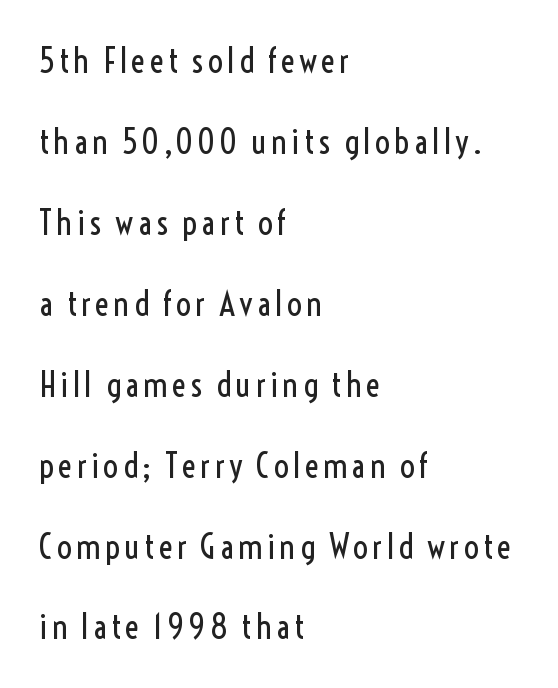
{"serif": "no", "italic": "no", "bold": "no", "weight": "regular", "width": "condensed", "x_height": "medium", "monospaced": "no", "underline": "no", "align": "left", "line_spacing": "loose", "line_spacing_ratio": 2.38, "glyph_px": 34}
